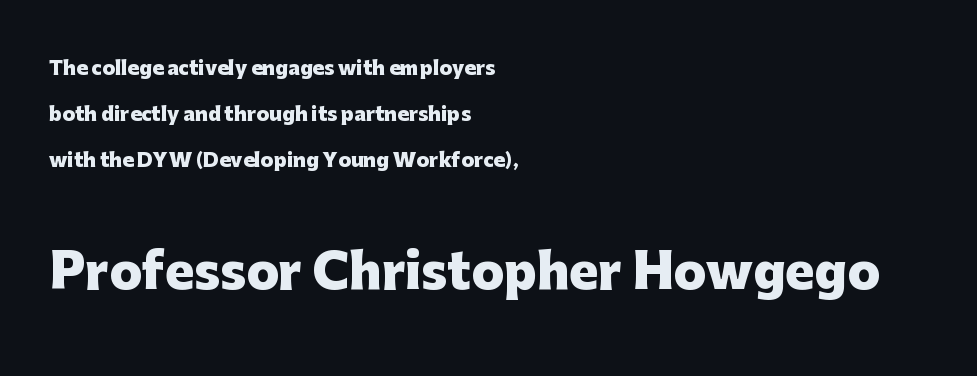
Airy leading. Font category for this specimen: sans-serif. Just letters on the line, the space beneath them empty. You get the small type first, then a jump to larger type.
